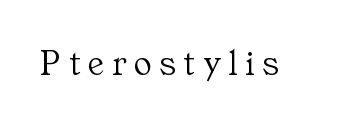
{"serif": "yes", "italic": "no", "bold": "no", "weight": "light", "width": "normal", "stroke_contrast": "medium", "x_height": "medium", "monospaced": "no", "underline": "no", "letter_spacing": "wide", "letter_spacing_em": 0.21, "glyph_px": 37}
